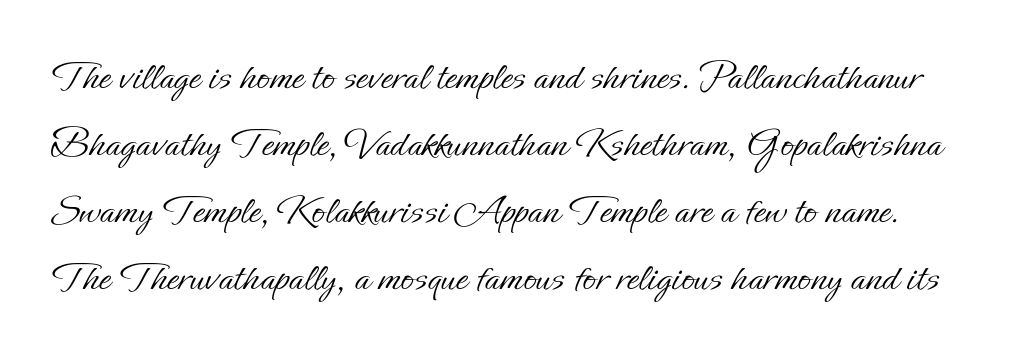
Q: Is the text bold? A: No.
Q: Is the text italic (slanted)? A: Yes.
Q: Is the text underlined? A: No.
Q: Is the spacing between letters normal or unusually wide? A: Normal.
Q: Is the spacing between lines tight, normal or loose? A: Normal.
Q: Width (condensed, normal, or wide)? A: Normal.
Q: Stroke contrast? A: Low.
Q: x-height? A: Small.
Q: Monospaced? A: No.
